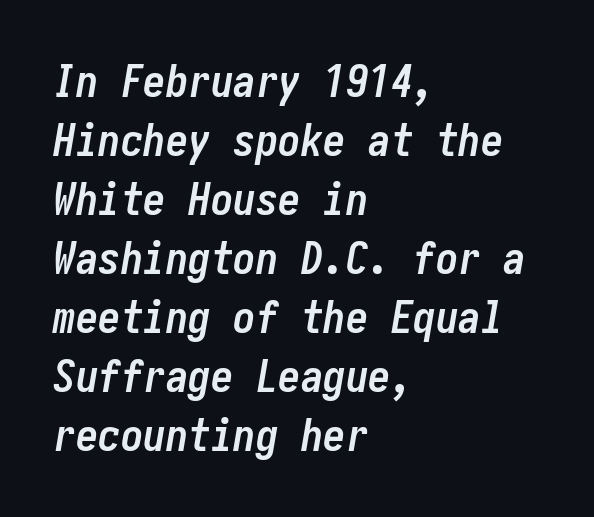
Check the space under the baseline: it is left empty. Students, note that the glyphs here touch the page at normal intervals. Leading matches the norm, producing a regular column. The typography opts for an oblique posture over an upright one.
